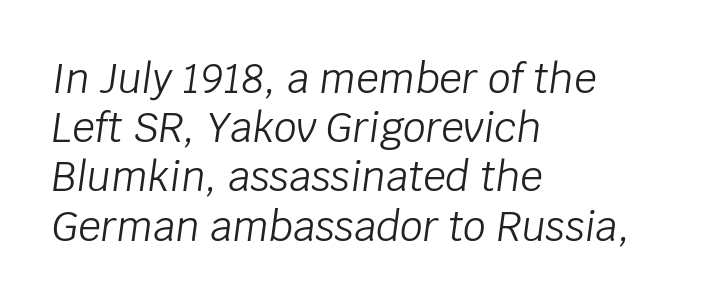
The letters advance in unequal steps, a hallmark of proportional type. In terms of letterspacing, this is plain default setting. Think standard paragraph weight, or any step lighter than that. Nobody drew a line under any word here. The lettering tilts uniformly, giving the passage an italic look. Typeset ragged right — the left edge is the straight one.
